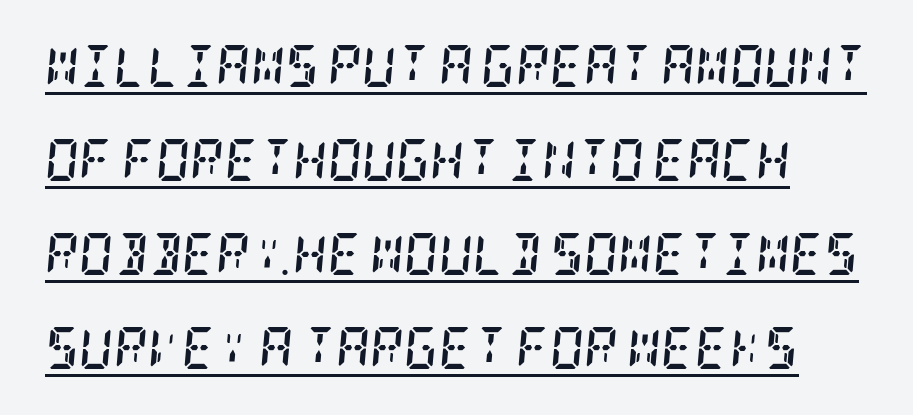
{"serif": "yes", "italic": "yes", "lean": "right", "slant_degrees": 5, "bold": "yes", "weight": "semibold", "width": "condensed", "stroke_contrast": "low", "x_height": "large", "underline": "yes", "line_spacing": "loose", "line_spacing_ratio": 2.24, "letter_spacing": "normal", "letter_spacing_em": 0.0, "glyph_px": 42}
